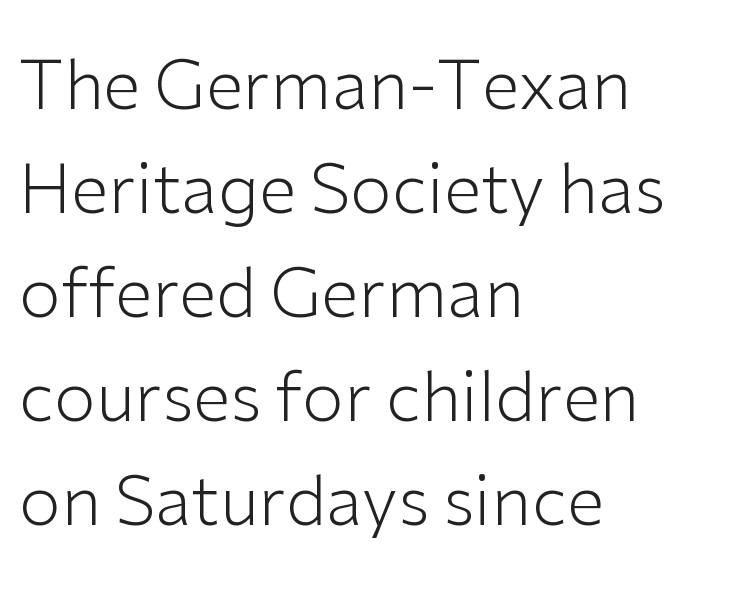
The letters sit at their default tracking, neither squeezed nor spread. A sans-serif font was chosen for this passage. Caption: face not bold, strokes unweighted. The face used here is proportionally spaced, like ordinary book or web type.
